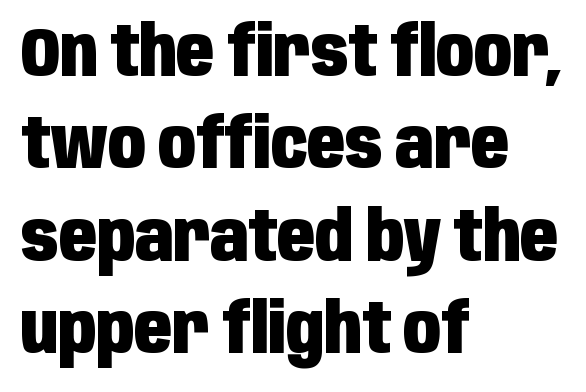
{"serif": "no", "italic": "no", "bold": "yes", "weight": "heavy", "width": "condensed", "stroke_contrast": "low", "x_height": "large", "monospaced": "no", "underline": "no", "align": "left", "line_spacing": "normal", "line_spacing_ratio": 1.34, "letter_spacing": "normal", "letter_spacing_em": 0.0, "glyph_px": 69}
